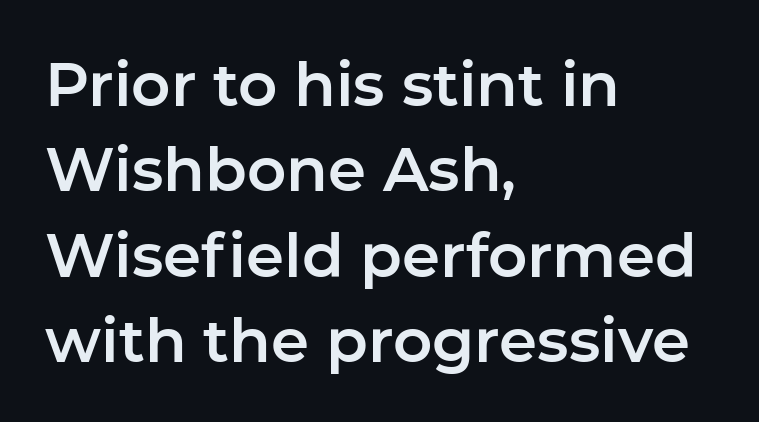
A typesetter would label this face a sans. These lines keep a tight, regular rhythm from letter to letter. Leading: standard. Spacing verdict: proportional, widths tailored to each character.
